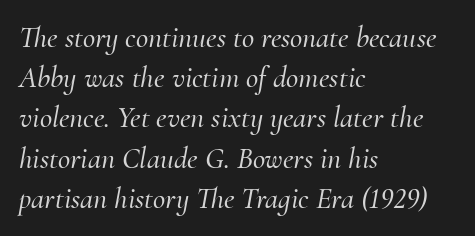
The paragraph shown leans on its left margin. Each row of text sits above clean, open space. A typesetter would call this proportional, since set widths differ per character. The whole block is typeset with a tilt. The passage shown has conventional tracking throughout.
